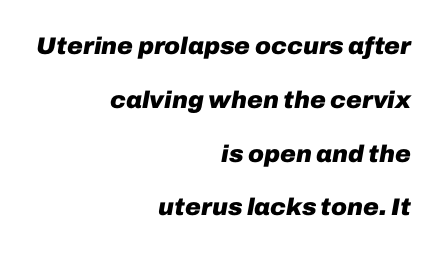
Q: Is the text bold? A: Yes.
Q: Is the text italic (slanted)? A: Yes, it leans right by about 10 degrees.
Q: Is the text underlined? A: No.
Q: How is the paragraph aligned? A: Right-aligned.
Q: Is the spacing between letters normal or unusually wide? A: Normal.
Q: Is the spacing between lines tight, normal or loose? A: Loose.
